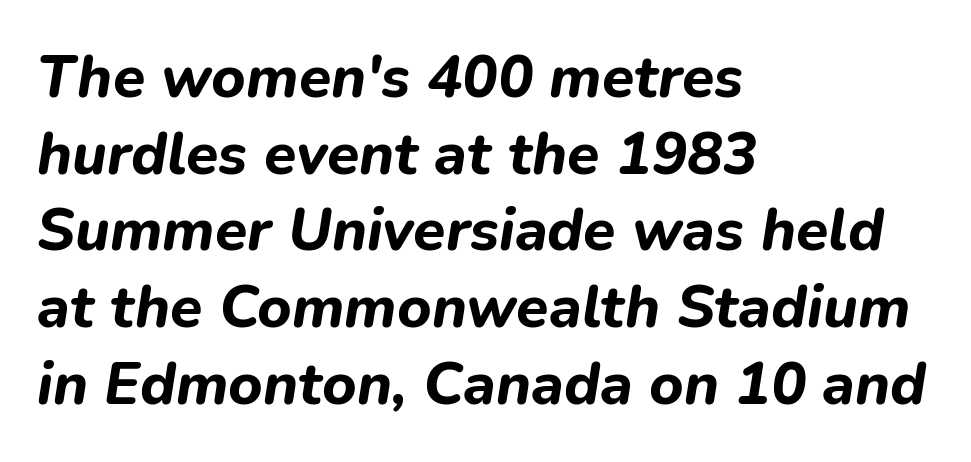
Q: Is the text bold? A: Yes.
Q: Is the text italic (slanted)? A: Yes, it leans right by about 9 degrees.
Q: Is the text underlined? A: No.
Q: How is the paragraph aligned? A: Left-aligned.
Q: Is the spacing between letters normal or unusually wide? A: Normal.
Q: Is the spacing between lines tight, normal or loose? A: Normal.
Q: Width (condensed, normal, or wide)? A: Normal.
Q: Stroke contrast? A: Low.
Q: x-height? A: Medium.
Q: Monospaced? A: No.
